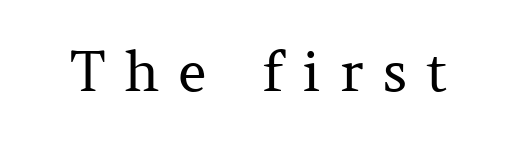
Q: Is the text bold? A: No.
Q: Is the text italic (slanted)? A: No, it is upright.
Q: Is the typeface a serif or a sans-serif typeface? A: Serif.
Q: Is the text underlined? A: No.
Q: Is the spacing between letters normal or unusually wide? A: Unusually wide.
Q: Width (condensed, normal, or wide)? A: Normal.
Q: Stroke contrast? A: Medium.
Q: x-height? A: Medium.
Q: Monospaced? A: No.
